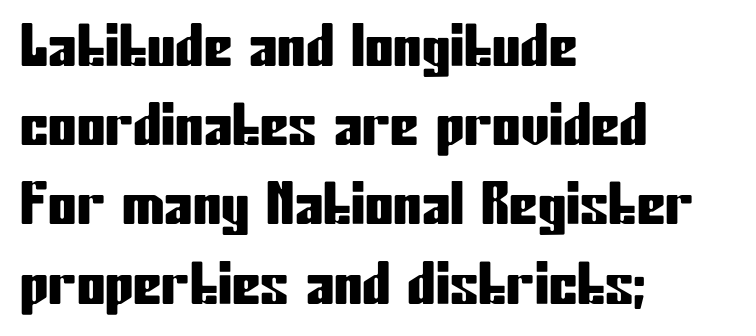
The image shows 57 px condensed sans-serif type, upright; set left-aligned, normal line spacing (1.39x), normal letter spacing, not underlined; low stroke contrast and a medium x-height.
